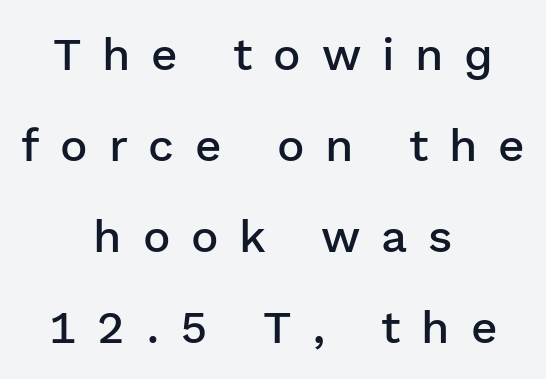
{"serif": "no", "italic": "no", "bold": "semi", "weight": "semibold", "width": "normal", "stroke_contrast": "low", "x_height": "medium", "monospaced": "no", "underline": "no", "align": "center", "line_spacing": "loose", "line_spacing_ratio": 1.98, "letter_spacing": "wide", "letter_spacing_em": 0.45, "glyph_px": 46}
